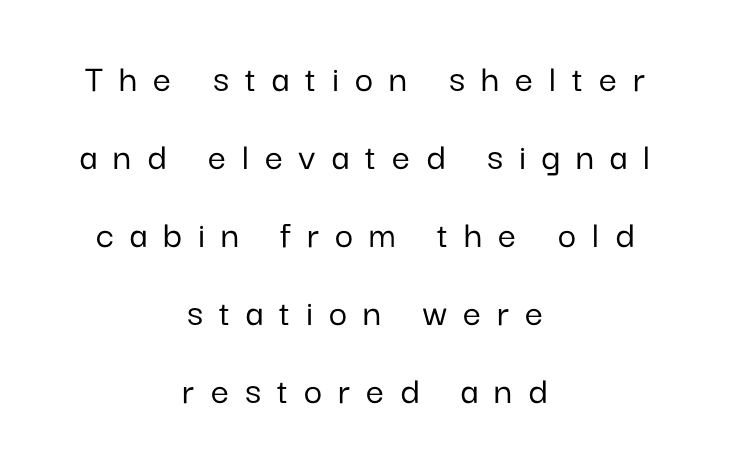
Horizontally, the lines are justified to the midpoint only. The glyphs are unaccompanied by any horizontal stroke below them. In terms of posture, this sample is upright. The tracking jumps out immediately: characters are airy and widely separated.
